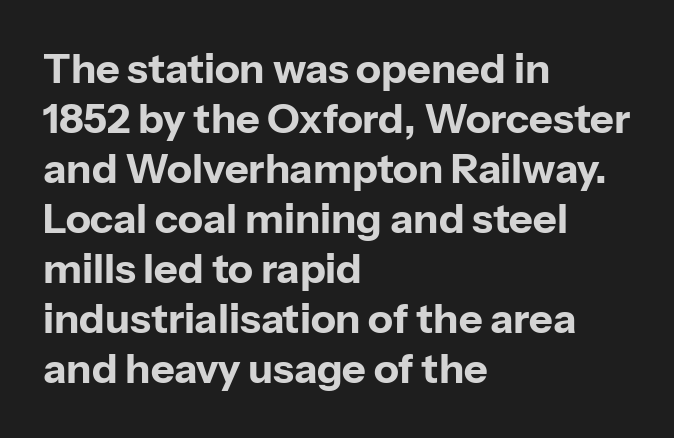
Q: Is the text bold? A: Yes.
Q: Is the text italic (slanted)? A: No, it is upright.
Q: Is the typeface a serif or a sans-serif typeface? A: Sans-serif.
Q: Is the text underlined? A: No.
Q: How is the paragraph aligned? A: Left-aligned.
Q: Is the spacing between letters normal or unusually wide? A: Normal.
Q: Width (condensed, normal, or wide)? A: Normal.
Q: Stroke contrast? A: Low.
Q: x-height? A: Medium.
Q: Monospaced? A: No.
